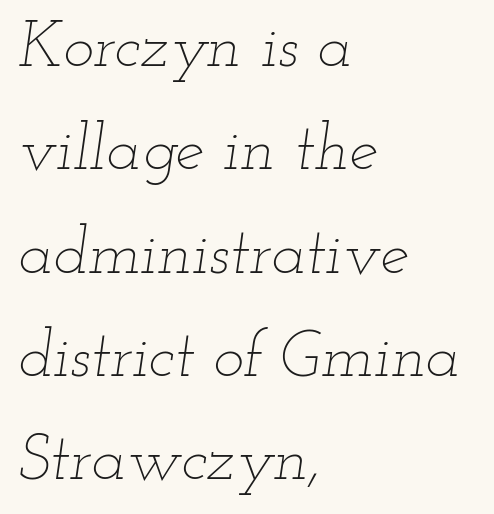
The cut favours lightness, reaching ordinary text weight at its darkest. It's the slanting kind of type. Compared with a centered layout, this one pins lines to the left instead. Does the leading feel generous? No, just average. The passage shown is typed in a proportional face where columns would drift. Lines of text with bare space underneath.
